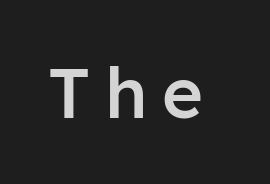
The image shows 70 px semibold sans-serif type, upright; set unusually wide letter spacing (+0.21 em), not underlined; low stroke contrast and a medium x-height.
